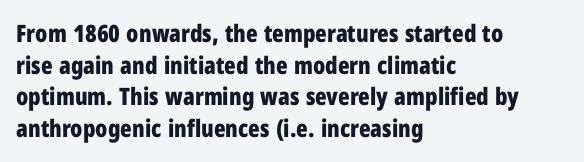
{"italic": "no", "bold": "yes", "underline": "no", "align": "left", "line_spacing": "normal", "line_spacing_ratio": 1.32, "letter_spacing": "normal", "letter_spacing_em": 0.0, "glyph_px": 24}
